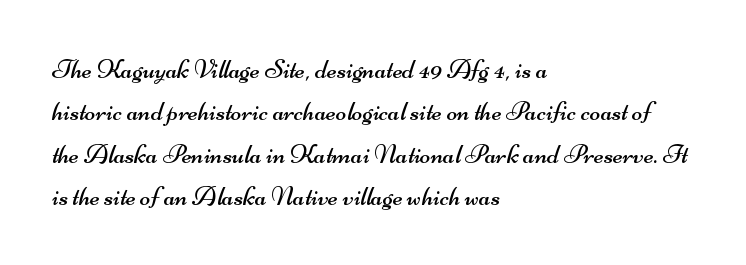
Q: Is the text bold? A: No.
Q: Is the typeface a serif or a sans-serif typeface? A: Sans-serif.
Q: Is the text underlined? A: No.
Q: How is the paragraph aligned? A: Left-aligned.
Q: Is the spacing between letters normal or unusually wide? A: Normal.
Q: Is the spacing between lines tight, normal or loose? A: Normal.
Q: Width (condensed, normal, or wide)? A: Wide.
Q: Stroke contrast? A: Medium.
Q: x-height? A: Small.
Q: Monospaced? A: No.
